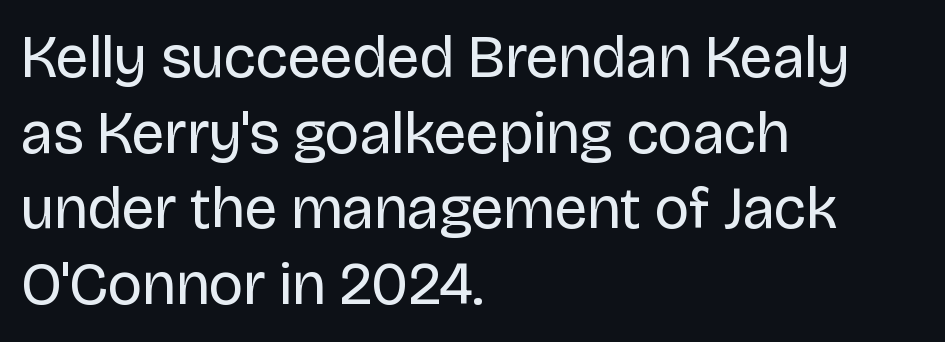
The image shows 60 px regular-weight sans-serif type, upright; set left-aligned, normal line spacing (1.26x), normal letter spacing, not underlined; low stroke contrast and a large x-height.
